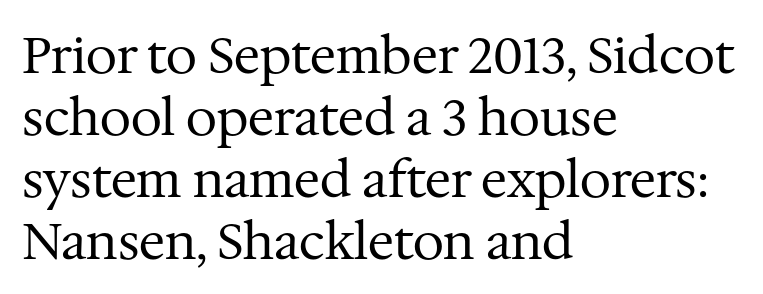
The image shows 50 px regular-weight serif type, upright; set left-aligned, line spacing 1.24x, normal letter spacing, not underlined; medium stroke contrast and a medium x-height.
